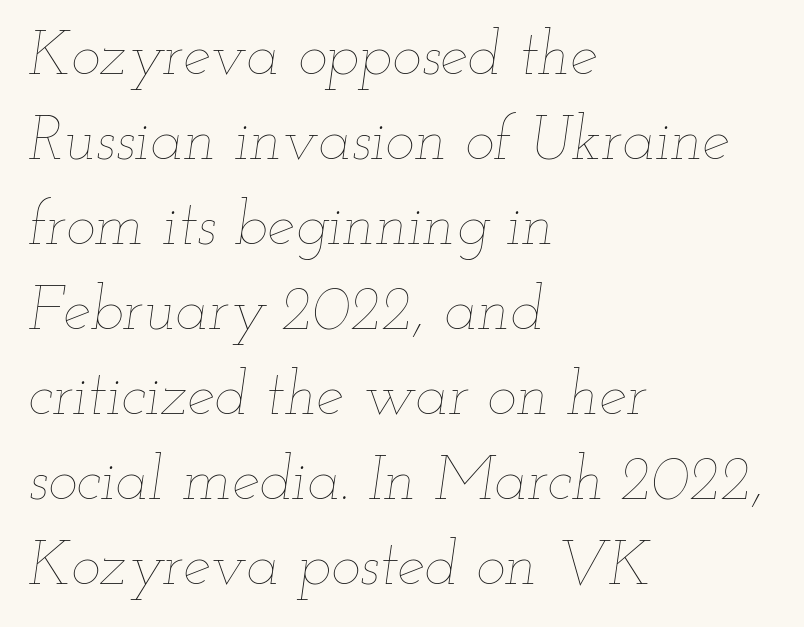
Q: Is the text bold? A: No.
Q: Is the text italic (slanted)? A: Yes, it leans right by about 12 degrees.
Q: Is the text underlined? A: No.
Q: How is the paragraph aligned? A: Left-aligned.
Q: Is the spacing between letters normal or unusually wide? A: Normal.
Q: Is the spacing between lines tight, normal or loose? A: Normal.
Q: Width (condensed, normal, or wide)? A: Wide.
Q: Stroke contrast? A: Low.
Q: x-height? A: Small.
Q: Monospaced? A: No.
